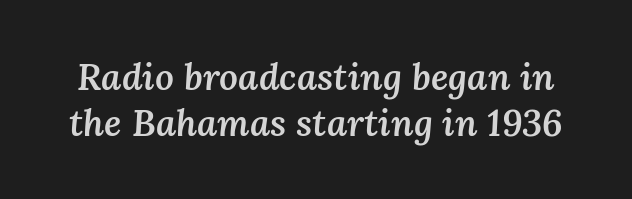
{"italic": "yes", "lean": "right", "slant_degrees": 3, "bold": "semi", "weight": "semibold", "width": "normal", "stroke_contrast": "medium", "x_height": "medium", "monospaced": "no", "underline": "no", "line_spacing_ratio": 1.24, "letter_spacing": "normal", "letter_spacing_em": 0.0, "glyph_px": 37}
